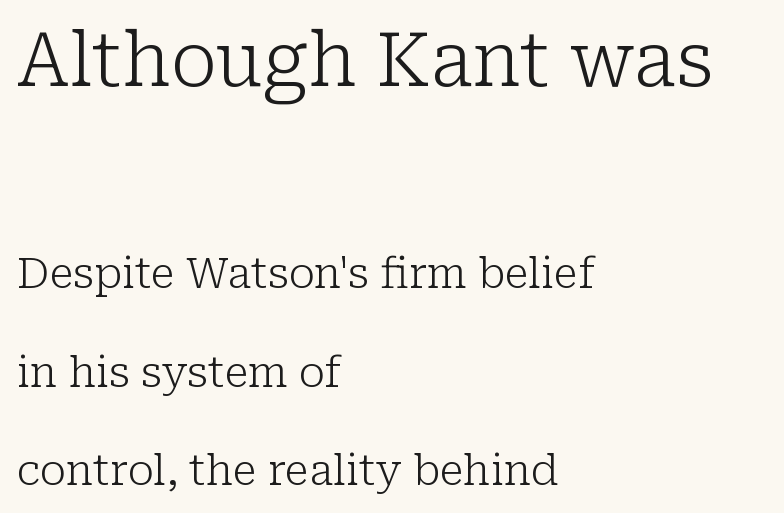
Q: Is the text bold? A: No.
Q: Is the text italic (slanted)? A: No, it is upright.
Q: Is the typeface a serif or a sans-serif typeface? A: Serif.
Q: Is the text underlined? A: No.
Q: How is the paragraph aligned? A: Left-aligned.
Q: Is the spacing between letters normal or unusually wide? A: Normal.
Q: Is the spacing between lines tight, normal or loose? A: Loose.
Q: Which block of text is set in a larger size, the first (top) or the second (bottom)? A: The first (top) one.
Q: Width (condensed, normal, or wide)? A: Normal.
Q: Stroke contrast? A: Low.
Q: x-height? A: Medium.
Q: Monospaced? A: No.
